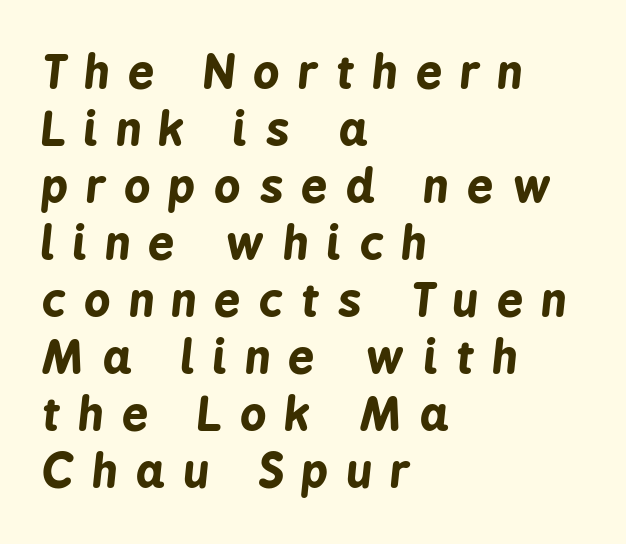
Characters follow at a spacing far wider than the type designer built in. Do the characters align in a grid? No, the font is proportional. Is the type bold? Yes — the strokes are clearly thick and heavy. The glyphs look as if they've been sheared to an angle.
